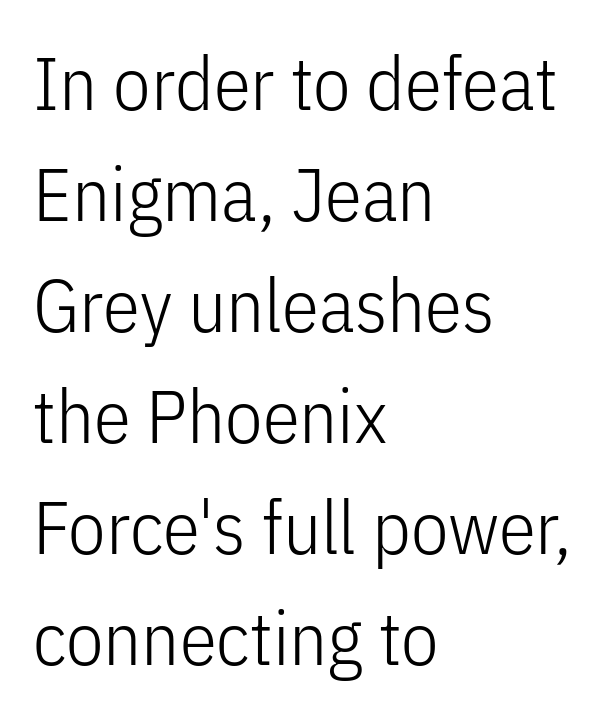
The image shows 75 px light, condensed sans-serif type, upright; set left-aligned, normal line spacing (1.48x), normal letter spacing, not underlined; low stroke contrast and a medium x-height.
